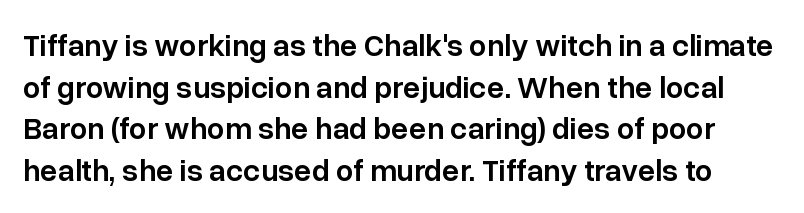
Unlike italic type, these characters show no tilt at all. Slightly chunky letters — semibold, I'd say, not full bold. The passage shown is typed in a proportional face where columns would drift. Honestly, there is no underline to notice here at all. This rendering employs a face without finishing strokes, i.e., a sans-serif. Look at the tracking — it's just the regular setting, nothing added.
